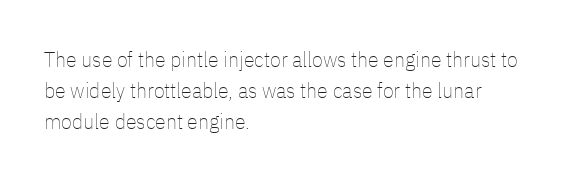
Q: Is the text bold? A: No.
Q: Is the text italic (slanted)? A: No, it is upright.
Q: Is the text underlined? A: No.
Q: How is the paragraph aligned? A: Left-aligned.
Q: Is the spacing between letters normal or unusually wide? A: Normal.
Q: Is the spacing between lines tight, normal or loose? A: Normal.
